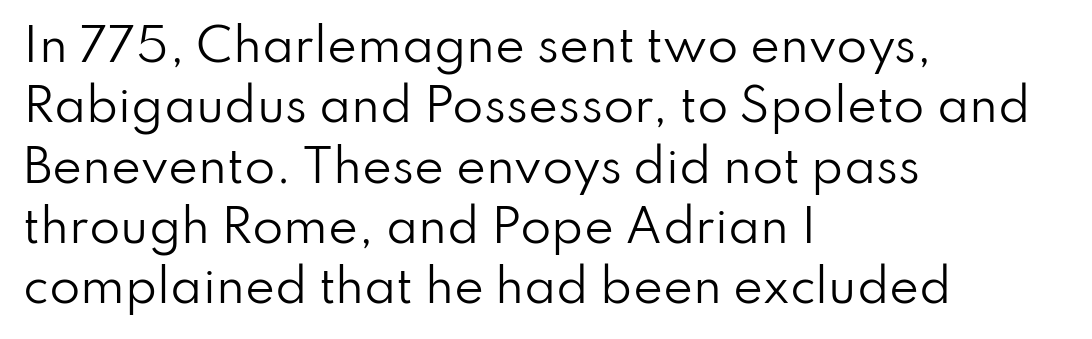
The image shows 45 px regular-weight sans-serif type, upright; set left-aligned, normal line spacing (1.34x), normal letter spacing, not underlined; low stroke contrast and a small x-height.
